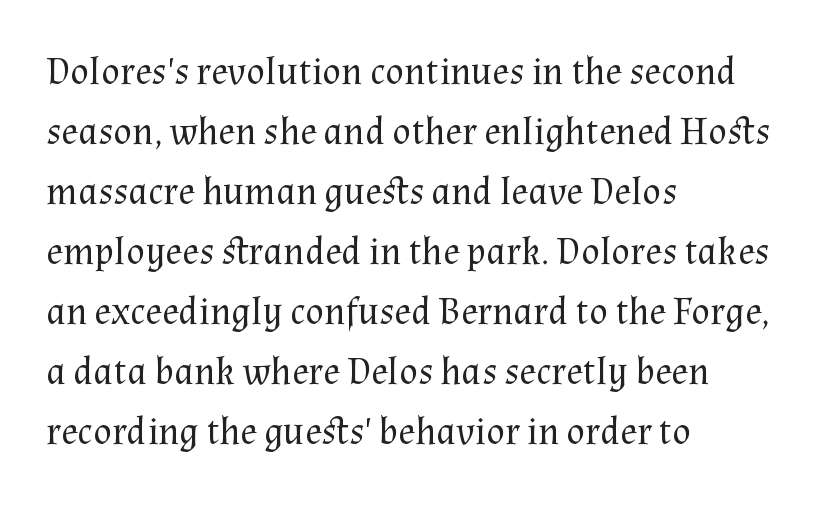
Q: Is the text bold? A: No.
Q: Is the text italic (slanted)? A: No, it is upright.
Q: Is the text underlined? A: No.
Q: How is the paragraph aligned? A: Left-aligned.
Q: Is the spacing between letters normal or unusually wide? A: Normal.
Q: Is the spacing between lines tight, normal or loose? A: Normal.
Q: Width (condensed, normal, or wide)? A: Normal.
Q: Stroke contrast? A: Medium.
Q: x-height? A: Medium.
Q: Monospaced? A: No.
